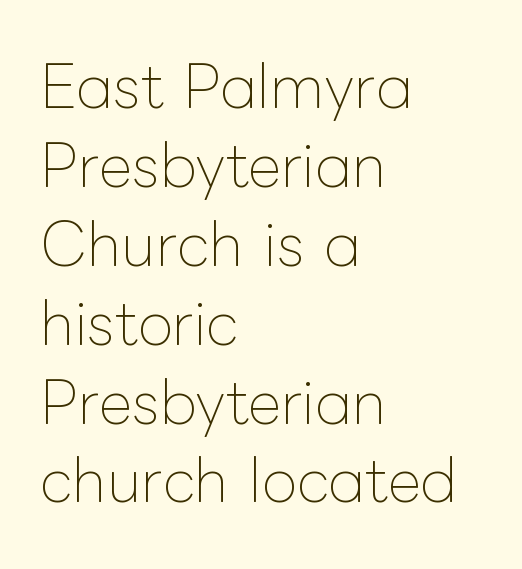
Q: Is the text bold? A: No.
Q: Is the text italic (slanted)? A: No, it is upright.
Q: Is the text underlined? A: No.
Q: How is the paragraph aligned? A: Left-aligned.
Q: Is the spacing between letters normal or unusually wide? A: Normal.
Q: Is the spacing between lines tight, normal or loose? A: Normal.
Q: Width (condensed, normal, or wide)? A: Normal.
Q: Stroke contrast? A: Low.
Q: x-height? A: Medium.
Q: Monospaced? A: No.
